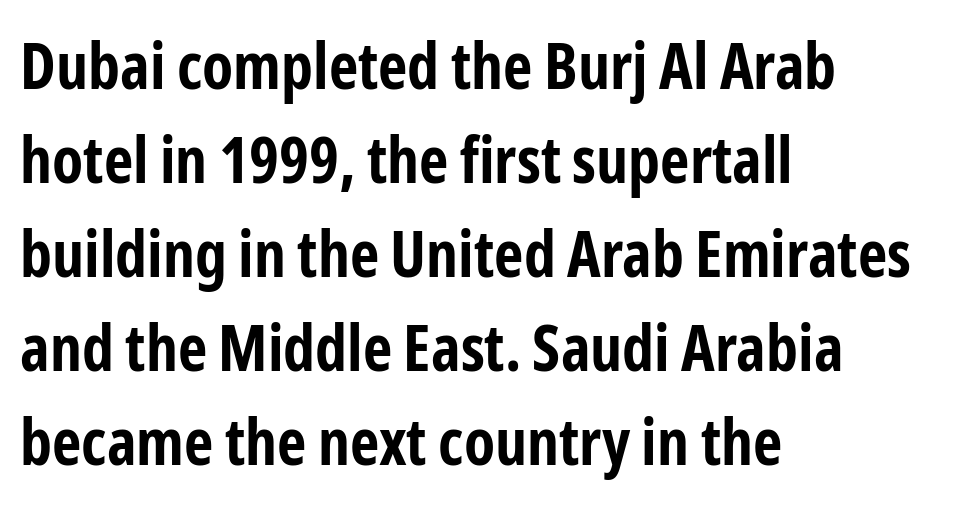
Q: Is the text bold? A: Yes.
Q: Is the text italic (slanted)? A: No, it is upright.
Q: Is the typeface a serif or a sans-serif typeface? A: Sans-serif.
Q: Is the text underlined? A: No.
Q: How is the paragraph aligned? A: Left-aligned.
Q: Is the spacing between letters normal or unusually wide? A: Normal.
Q: Is the spacing between lines tight, normal or loose? A: Normal.
Q: Width (condensed, normal, or wide)? A: Condensed.
Q: Stroke contrast? A: Low.
Q: x-height? A: Medium.
Q: Monospaced? A: No.
